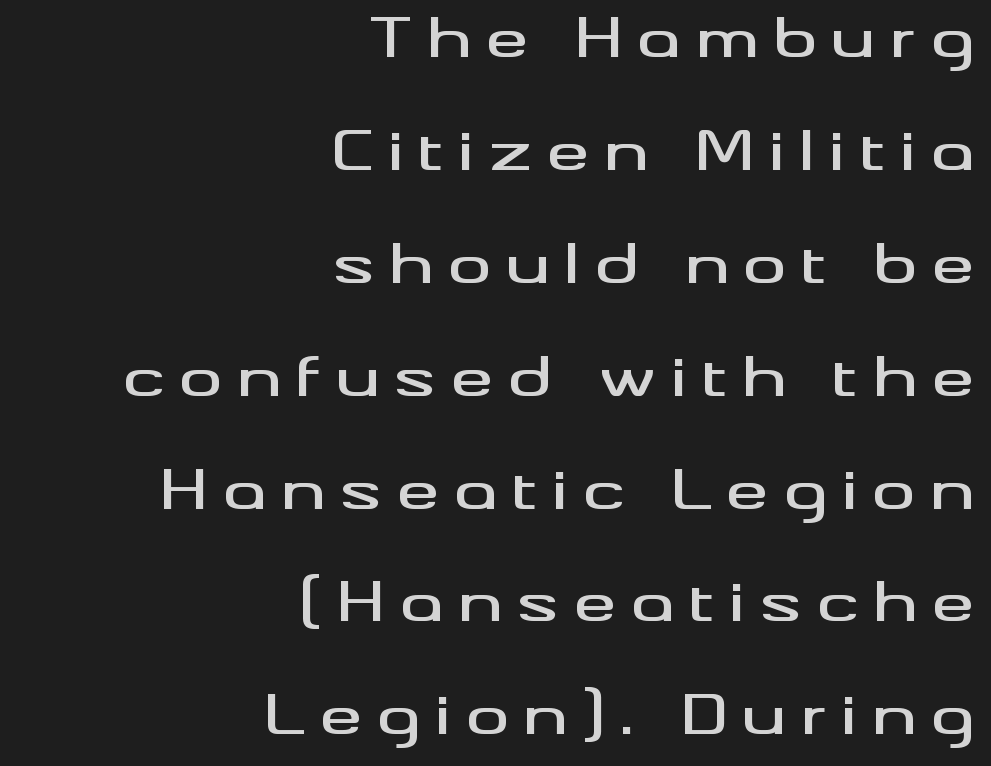
Q: Is the text italic (slanted)? A: No, it is upright.
Q: Is the typeface a serif or a sans-serif typeface? A: Sans-serif.
Q: Is the text underlined? A: No.
Q: How is the paragraph aligned? A: Right-aligned.
Q: Is the spacing between letters normal or unusually wide? A: Unusually wide.
Q: Is the spacing between lines tight, normal or loose? A: Loose.
Q: Width (condensed, normal, or wide)? A: Wide.
Q: Stroke contrast? A: Medium.
Q: x-height? A: Small.
Q: Monospaced? A: No.
